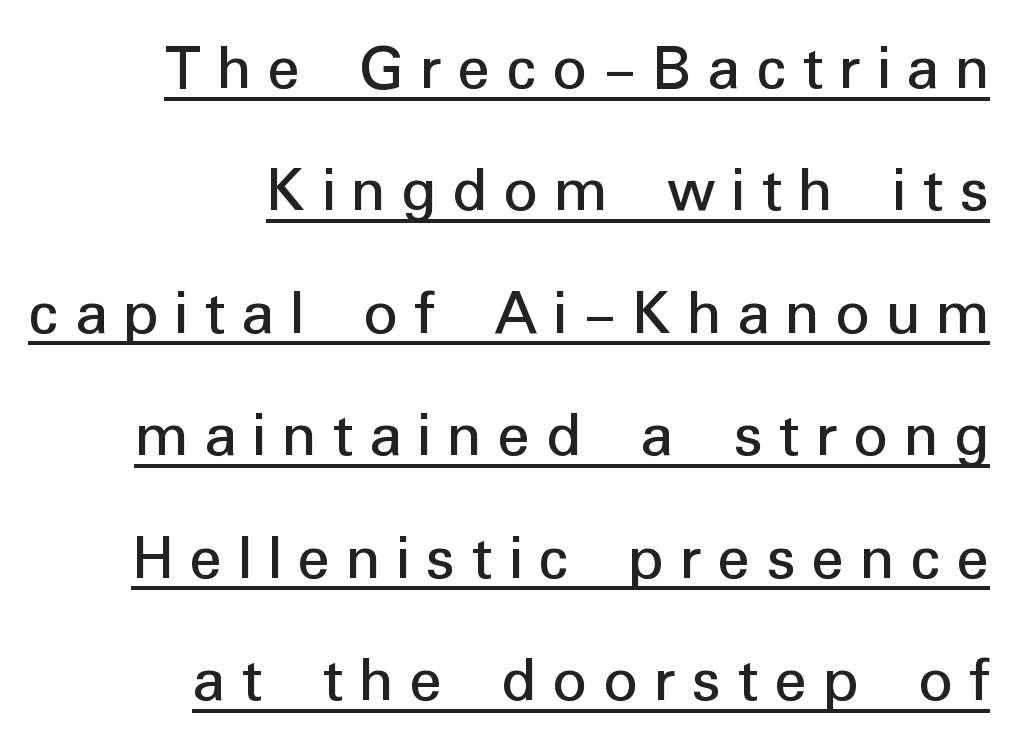
Short and long lines alike share a common ending point at right. Serif or sans? Sans — the stroke terminals are bare. The face used here appears with an underline applied. You can tell it's not italic because the verticals are truly vertical.
